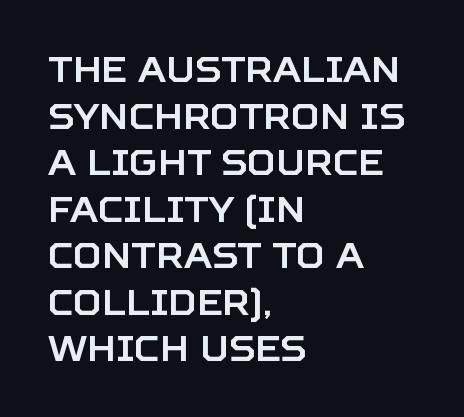
Q: Is the text italic (slanted)? A: No, it is upright.
Q: Is the typeface a serif or a sans-serif typeface? A: Sans-serif.
Q: Is the text underlined? A: No.
Q: How is the paragraph aligned? A: Left-aligned.
Q: Is the spacing between letters normal or unusually wide? A: Normal.
Q: Is the spacing between lines tight, normal or loose? A: Normal.
Q: Width (condensed, normal, or wide)? A: Normal.
Q: Stroke contrast? A: Low.
Q: x-height? A: Large.
Q: Monospaced? A: No.
